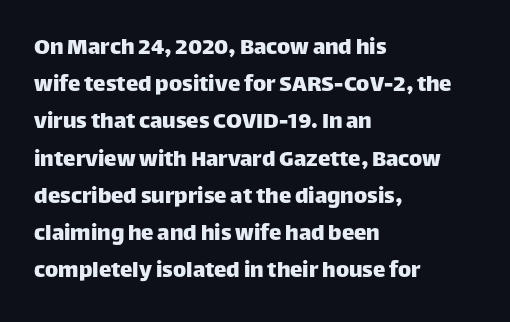
{"italic": "no", "underline": "no", "align": "left", "line_spacing": "normal", "line_spacing_ratio": 1.49, "letter_spacing": "normal", "letter_spacing_em": 0.0, "glyph_px": 25}
